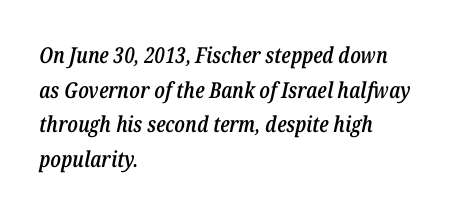
The paragraph has a hard left edge and a soft right edge. Weight: semibold (demi). Slanted lettering throughout. The face used here is rendered with its standard letterfit. The zone under the glyphs is completely vacant.
